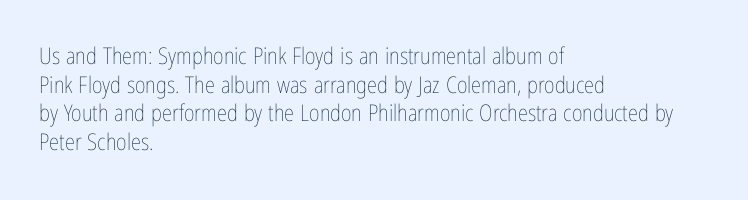
Q: Is the text bold? A: No.
Q: Is the text italic (slanted)? A: No, it is upright.
Q: Is the text underlined? A: No.
Q: How is the paragraph aligned? A: Left-aligned.
Q: Is the spacing between letters normal or unusually wide? A: Normal.
